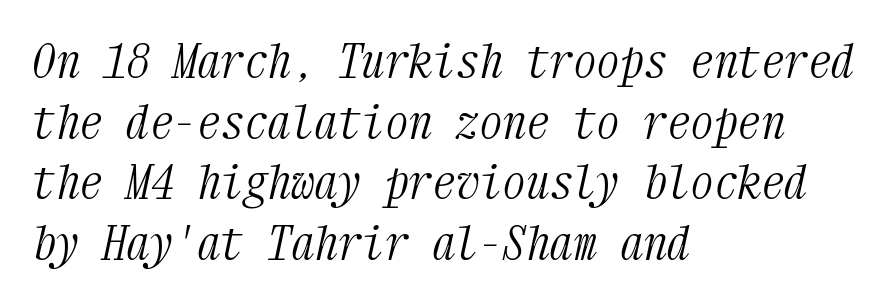
Slant detected: the letters are inclined. The letterforms sit shoulder to shoulder at normal distance. The paragraph shown leans on its left margin. The glyphs in this specimen are seriffed. The characters are drawn with everyday or finer stroke widths.
